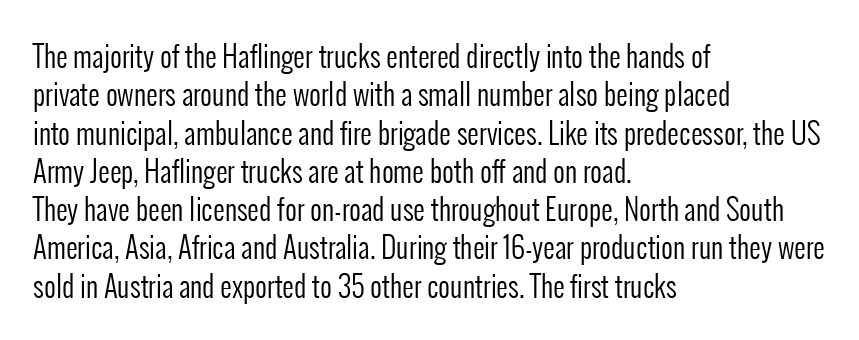
Q: Is the text bold? A: No.
Q: Is the text italic (slanted)? A: No, it is upright.
Q: Is the typeface a serif or a sans-serif typeface? A: Sans-serif.
Q: Is the text underlined? A: No.
Q: How is the paragraph aligned? A: Left-aligned.
Q: Is the spacing between letters normal or unusually wide? A: Normal.
Q: Is the spacing between lines tight, normal or loose? A: Normal.
Q: Width (condensed, normal, or wide)? A: Condensed.
Q: Stroke contrast? A: Low.
Q: x-height? A: Medium.
Q: Monospaced? A: No.
